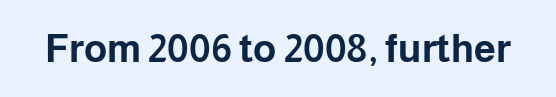
The face used here is rendered with its standard letterfit. Only glyphs here, with clear space below each row. Is this a fixed-width face? No — the glyphs have proportional, varying widths. Ordinary non-slanted type is in use. Thick stems and heavy bowls — unmistakably bold. The type family on display is of the sans-serif kind.
